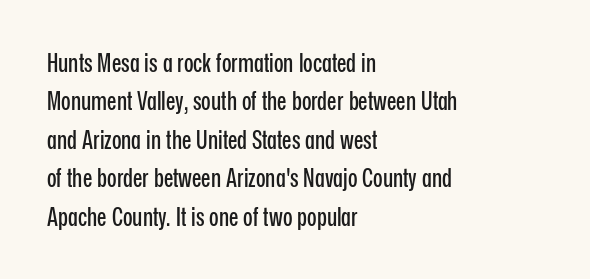
These lines stack with their left ends in a neat column. This is the regular roman posture of the typeface. Leading matches the norm, producing a regular column. No extra tracking has been applied to these lines. Type without underlining.
